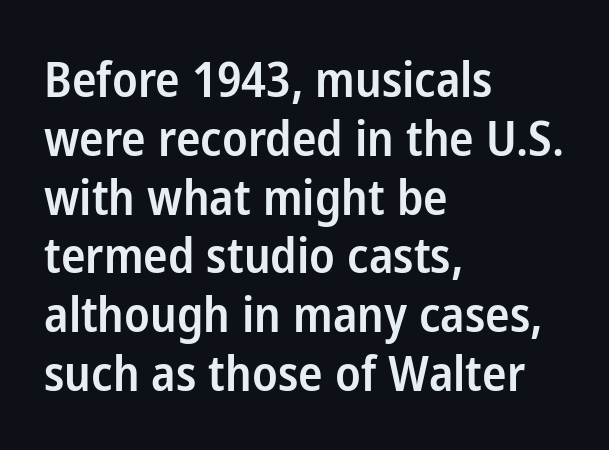
Nothing sits at the stroke ends, so this counts as sans-serif. A typesetter would call this zero additional tracking. These lines stack with their left ends in a neat column. A typesetter would call this proportional, since set widths differ per character.
